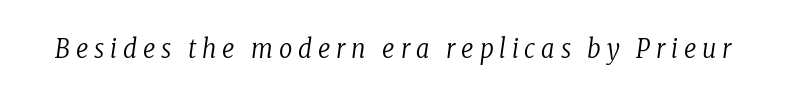
The image shows 26 px text type, italic (leaning right); set unusually wide letter spacing (+0.23 em), not underlined.
